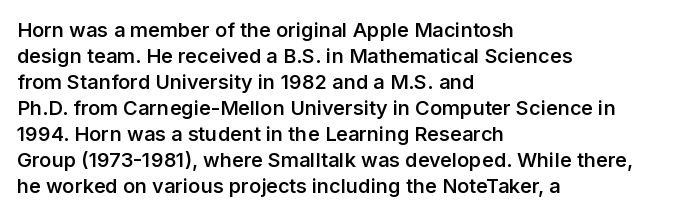
Q: Is the text bold? A: Semi-bold.
Q: Is the text italic (slanted)? A: No, it is upright.
Q: Is the text underlined? A: No.
Q: How is the paragraph aligned? A: Left-aligned.
Q: Is the spacing between letters normal or unusually wide? A: Normal.
Q: Is the spacing between lines tight, normal or loose? A: Normal.
